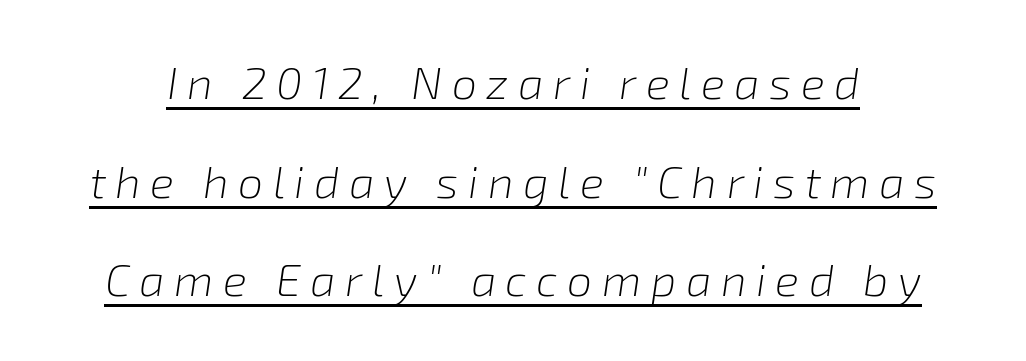
Q: Is the text bold? A: No.
Q: Is the text italic (slanted)? A: Yes, it leans right by about 8 degrees.
Q: Is the text underlined? A: Yes.
Q: Is the spacing between letters normal or unusually wide? A: Unusually wide.
Q: Is the spacing between lines tight, normal or loose? A: Loose.
Q: Width (condensed, normal, or wide)? A: Normal.
Q: Stroke contrast? A: Low.
Q: x-height? A: Medium.
Q: Monospaced? A: No.
